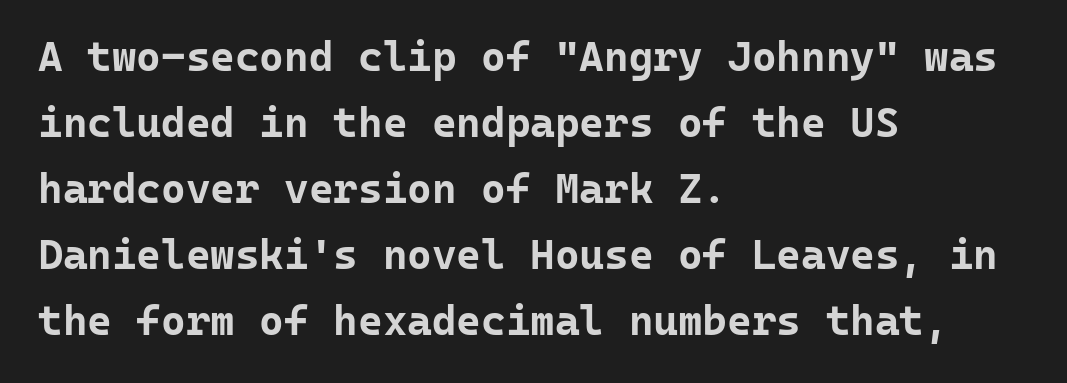
{"serif": "no", "italic": "no", "bold": "yes", "weight": "bold", "width": "normal", "stroke_contrast": "low", "x_height": "medium", "monospaced": "yes", "underline": "no", "align": "left", "line_spacing": "normal", "line_spacing_ratio": 1.57, "letter_spacing": "normal", "letter_spacing_em": 0.0, "glyph_px": 42}
